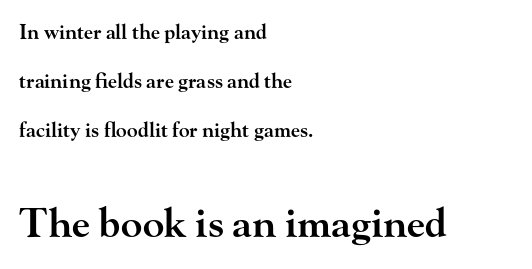
Q: Is the text bold? A: Semi-bold.
Q: Is the text italic (slanted)? A: No, it is upright.
Q: Is the typeface a serif or a sans-serif typeface? A: Serif.
Q: Is the text underlined? A: No.
Q: How is the paragraph aligned? A: Left-aligned.
Q: Is the spacing between letters normal or unusually wide? A: Normal.
Q: Is the spacing between lines tight, normal or loose? A: Loose.
Q: Which block of text is set in a larger size, the first (top) or the second (bottom)? A: The second (bottom) one.
Q: Width (condensed, normal, or wide)? A: Wide.
Q: Stroke contrast? A: High.
Q: x-height? A: Small.
Q: Monospaced? A: No.
